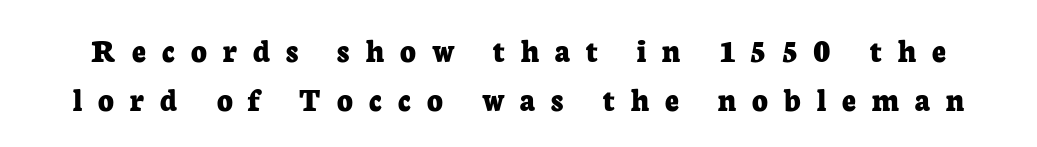
The image shows 34 px bold serif type, upright; set normal line spacing (1.43x), unusually wide letter spacing (+0.47 em), not underlined; low stroke contrast and a medium x-height.
